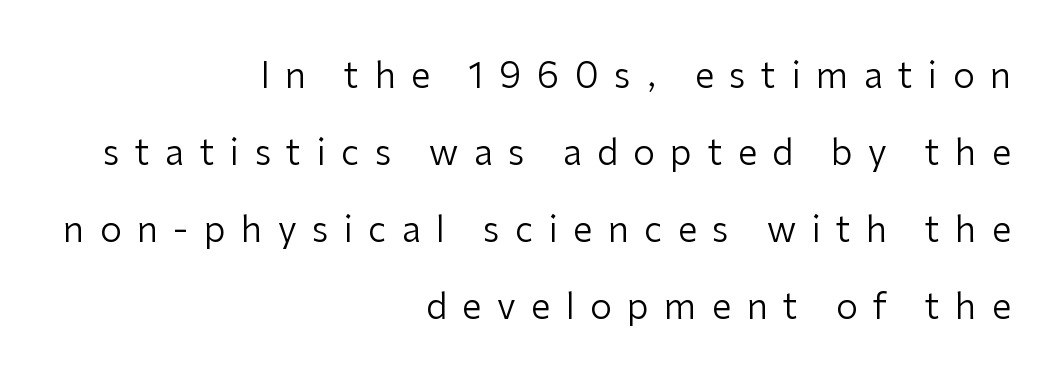
The image shows 35 px regular-weight sans-serif type, upright; set right-aligned, loose line spacing (2.2x), unusually wide letter spacing (+0.44 em), not underlined; low stroke contrast and a medium x-height.
